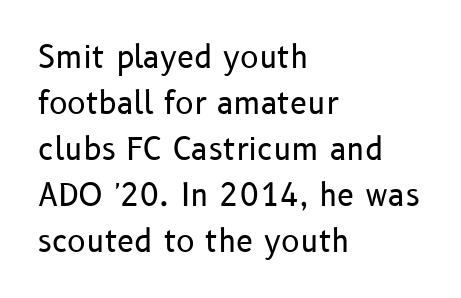
{"serif": "no", "italic": "no", "bold": "no", "weight": "regular", "width": "normal", "stroke_contrast": "low", "x_height": "medium", "monospaced": "no", "underline": "no", "align": "left", "line_spacing": "normal", "line_spacing_ratio": 1.48, "letter_spacing": "normal", "letter_spacing_em": 0.0, "glyph_px": 31}
